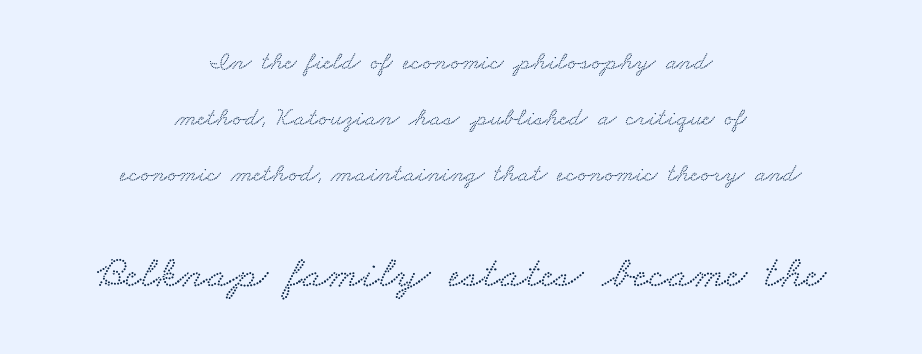
The image shows 46 px wide type; set centered, loose line spacing (2.15x), normal letter spacing, not underlined; the second (bottom) block is 1.77x larger; low stroke contrast and a small x-height.
